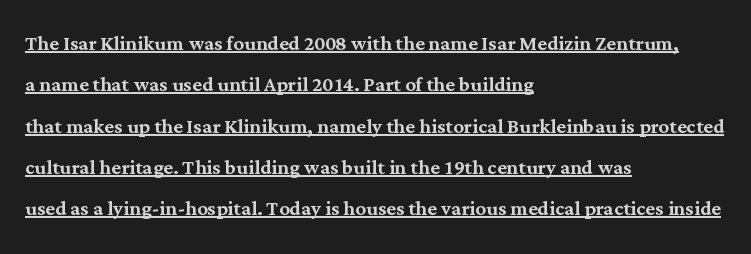
{"italic": "no", "underline": "yes", "align": "left", "line_spacing": "normal", "line_spacing_ratio": 1.59, "letter_spacing": "normal", "letter_spacing_em": 0.0, "glyph_px": 26}
